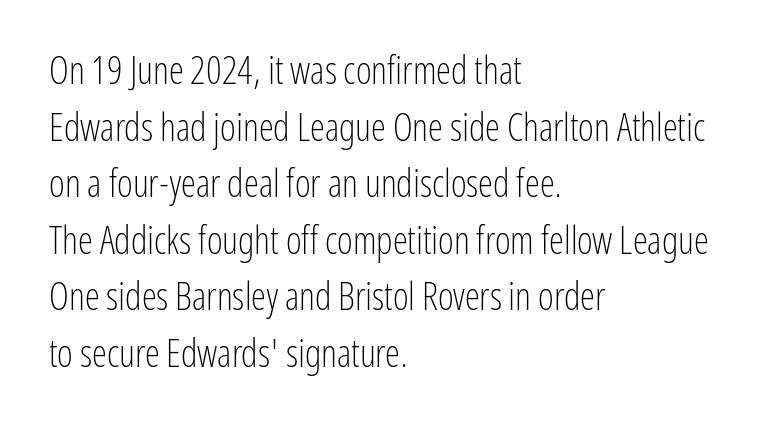
The image shows 38 px light, condensed sans-serif type, upright; set left-aligned, normal line spacing (1.49x), normal letter spacing, not underlined; low stroke contrast and a medium x-height.
